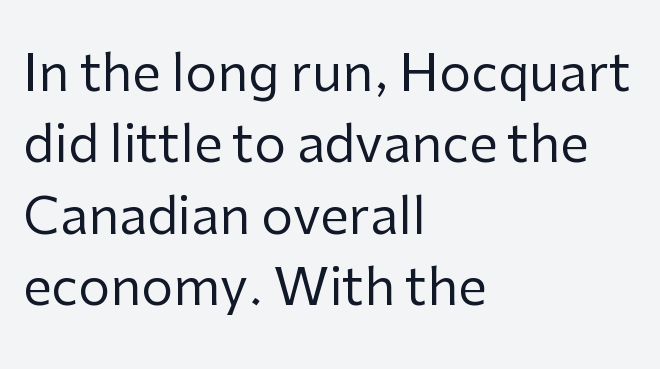
{"serif": "no", "italic": "no", "bold": "no", "weight": "regular", "width": "normal", "stroke_contrast": "low", "x_height": "medium", "monospaced": "no", "underline": "no", "align": "left", "line_spacing": "normal", "line_spacing_ratio": 1.4, "letter_spacing": "normal", "letter_spacing_em": 0.0, "glyph_px": 51}
